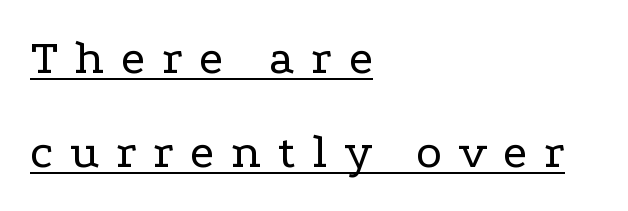
{"serif": "yes", "italic": "no", "bold": "no", "weight": "regular", "width": "wide", "stroke_contrast": "low", "x_height": "medium", "monospaced": "no", "underline": "yes", "align": "left", "line_spacing": "loose", "line_spacing_ratio": 1.92, "letter_spacing": "wide", "letter_spacing_em": 0.34, "glyph_px": 49}
